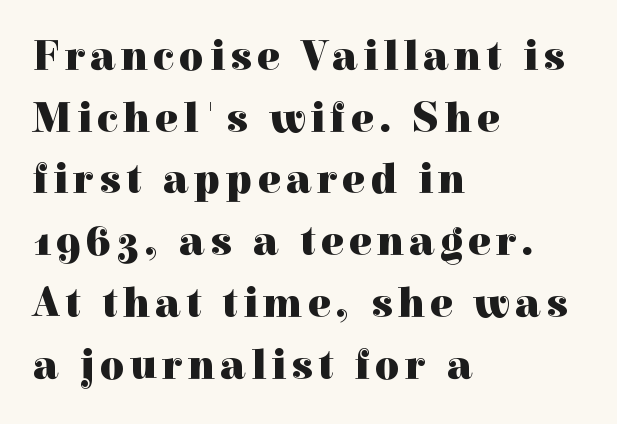
The image shows 42 px heavy serif type, upright; set left-aligned, normal line spacing (1.47x), not underlined; a medium x-height.
